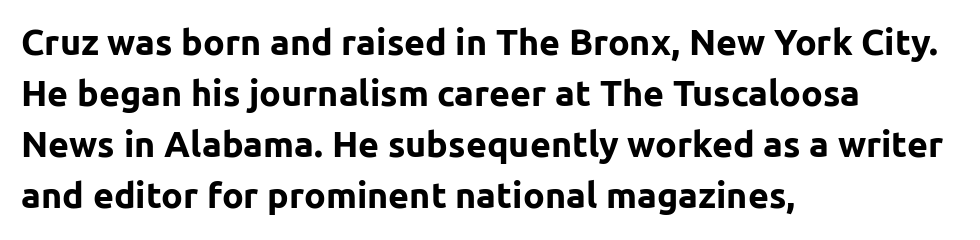
{"serif": "no", "italic": "no", "bold": "yes", "weight": "bold", "width": "normal", "stroke_contrast": "low", "x_height": "medium", "monospaced": "no", "underline": "no", "align": "left", "line_spacing": "normal", "line_spacing_ratio": 1.42, "letter_spacing": "normal", "letter_spacing_em": 0.0, "glyph_px": 36}
